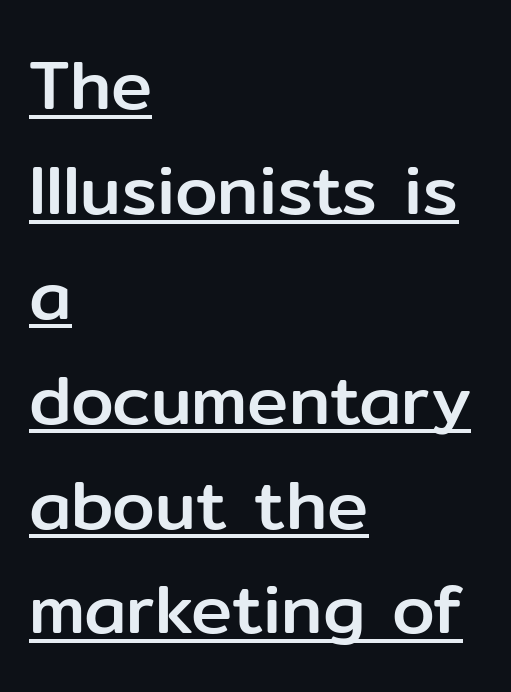
The image shows 69 px sans-serif type, upright; set left-aligned, normal line spacing (1.52x), normal letter spacing, underlined; low stroke contrast and a medium x-height.
